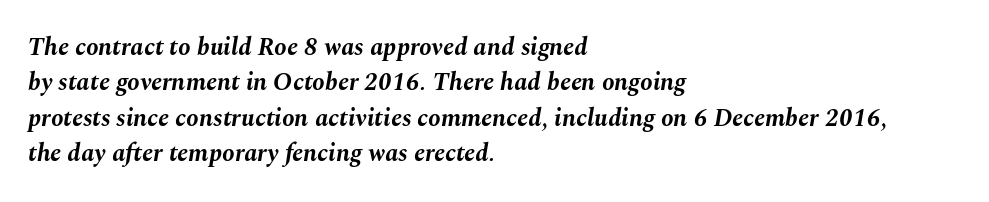
{"italic": "yes", "lean": "right", "slant_degrees": 10, "bold": "yes", "underline": "no", "align": "left", "line_spacing": "normal", "line_spacing_ratio": 1.42, "letter_spacing": "normal", "letter_spacing_em": 0.0, "glyph_px": 25}
